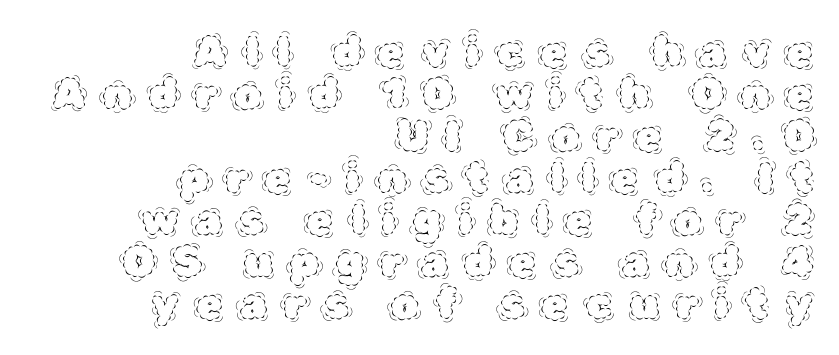
Regarding leading, the lines here are crowded together. The typesetter chose a ragged-left arrangement here. No heavy texture on the line: the type isn't bold. Posture: vertical.
